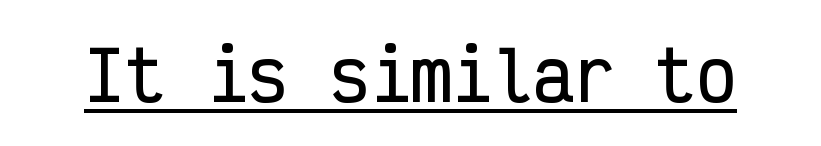
Unlike italic type, these characters show no tilt at all. There is no visible air inserted between adjacent glyphs. Looks like terminal output: every glyph gets an equal slot. The glyphs are accompanied by a horizontal stroke just below them. Unlike a traditional serif, this face leaves its strokes unadorned.
